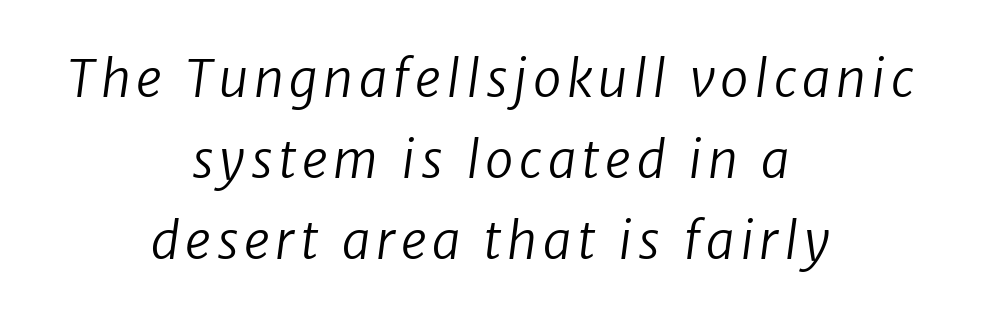
The image shows 51 px regular-weight sans-serif type; set centered, normal line spacing (1.59x), not underlined; low stroke contrast and a medium x-height.
